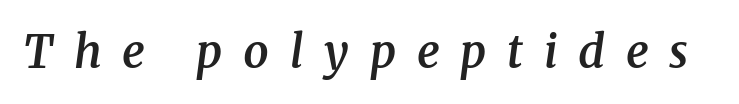
The image shows 45 px semibold serif type, italic (leaning right); set unusually wide letter spacing (+0.46 em), not underlined; medium stroke contrast and a medium x-height.
